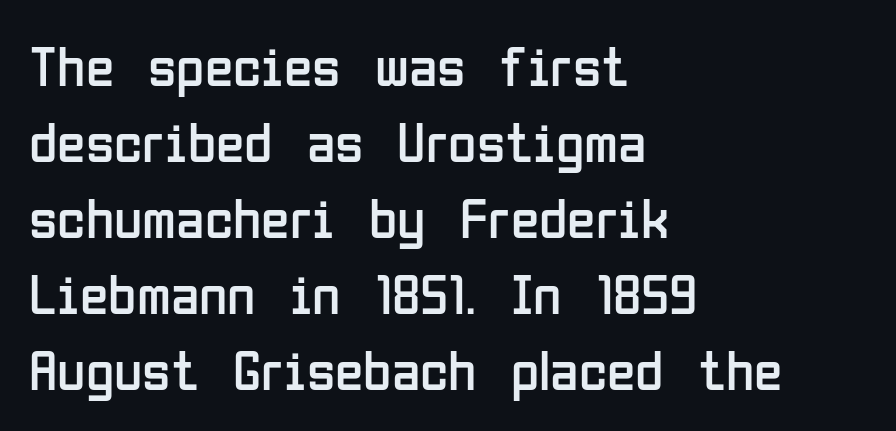
The image shows 58 px regular-weight, condensed sans-serif type, upright; set left-aligned, normal line spacing (1.31x), normal letter spacing, not underlined; low stroke contrast and a medium x-height.
